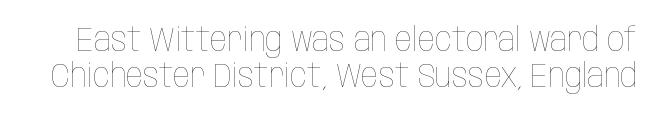
The image shows 34 px thin, condensed type, upright; set tight line spacing (1.05x), normal letter spacing, not underlined; low stroke contrast and a large x-height.
